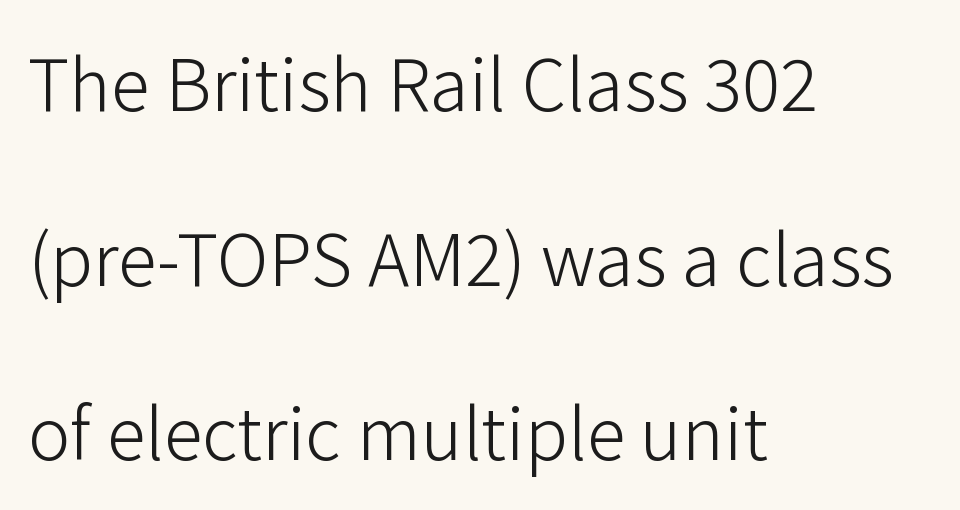
{"serif": "no", "italic": "no", "bold": "no", "weight": "light", "width": "normal", "stroke_contrast": "low", "x_height": "medium", "monospaced": "no", "underline": "no", "align": "left", "line_spacing": "loose", "line_spacing_ratio": 2.46, "letter_spacing": "normal", "letter_spacing_em": 0.0, "glyph_px": 71}
